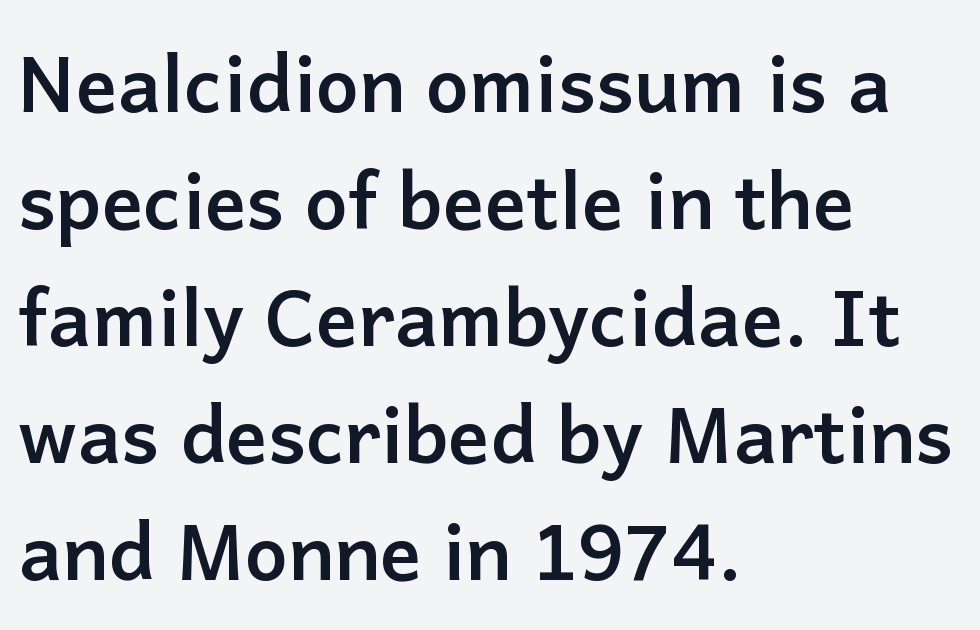
Serifs: no, the terminals of the letterforms are clean. Tracking here is standard; glyphs follow each other at the usual distance. The face used here is proportionally spaced, like ordinary book or web type. Each glyph is drawn with heavy, bold strokes. The space between consecutive lines is moderate.
